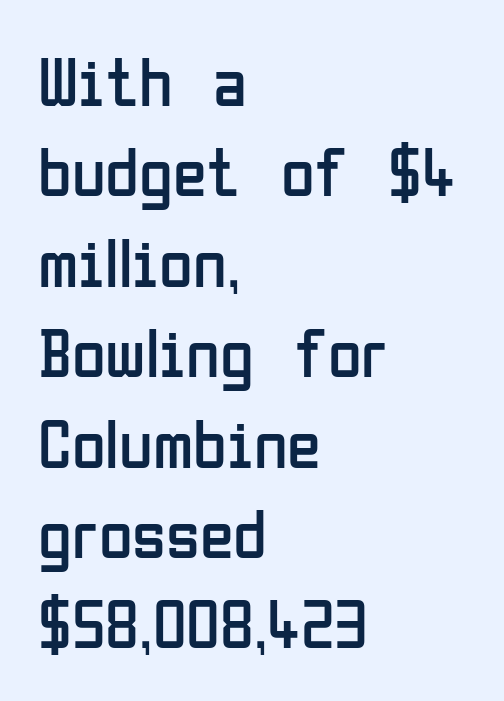
{"serif": "no", "italic": "no", "bold": "no", "weight": "regular", "width": "condensed", "stroke_contrast": "low", "x_height": "medium", "monospaced": "no", "underline": "no", "align": "left", "line_spacing": "normal", "line_spacing_ratio": 1.31, "letter_spacing": "normal", "letter_spacing_em": 0.0, "glyph_px": 69}
